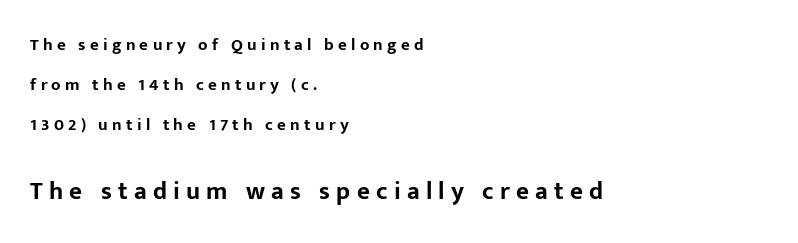
{"italic": "no", "bold": "yes", "underline": "no", "align": "left", "line_spacing": "loose", "line_spacing_ratio": 2.35, "letter_spacing": "wide", "letter_spacing_em": 0.25, "larger_block": "second", "size_ratio": 1.47, "glyph_px": 25}
